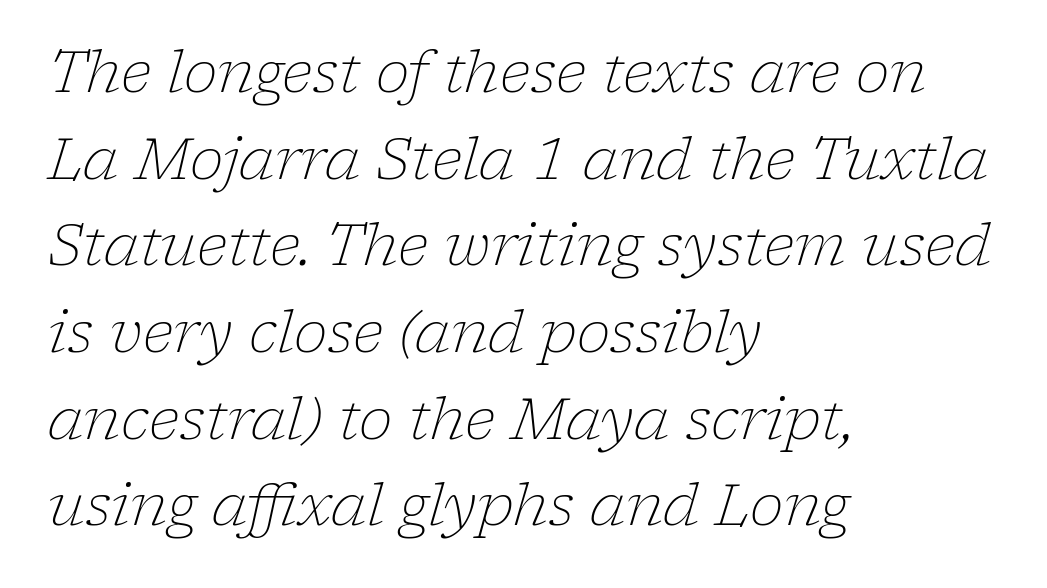
{"serif": "yes", "italic": "yes", "lean": "right", "slant_degrees": 17, "bold": "no", "weight": "light", "width": "normal", "stroke_contrast": "low", "x_height": "medium", "monospaced": "no", "underline": "no", "align": "left", "line_spacing": "normal", "line_spacing_ratio": 1.52, "letter_spacing": "normal", "letter_spacing_em": 0.0, "glyph_px": 57}
